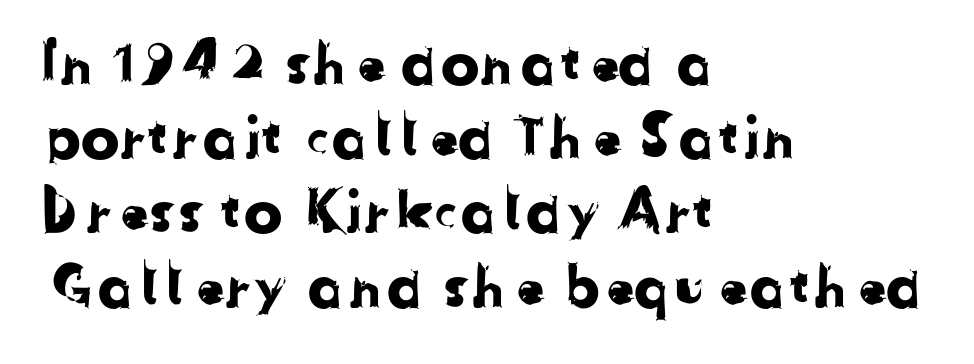
Q: Is the typeface a serif or a sans-serif typeface? A: Sans-serif.
Q: Is the text underlined? A: No.
Q: How is the paragraph aligned? A: Left-aligned.
Q: Is the spacing between letters normal or unusually wide? A: Normal.
Q: Is the spacing between lines tight, normal or loose? A: Normal.
Q: Width (condensed, normal, or wide)? A: Normal.
Q: Stroke contrast? A: Low.
Q: x-height? A: Medium.
Q: Monospaced? A: No.
